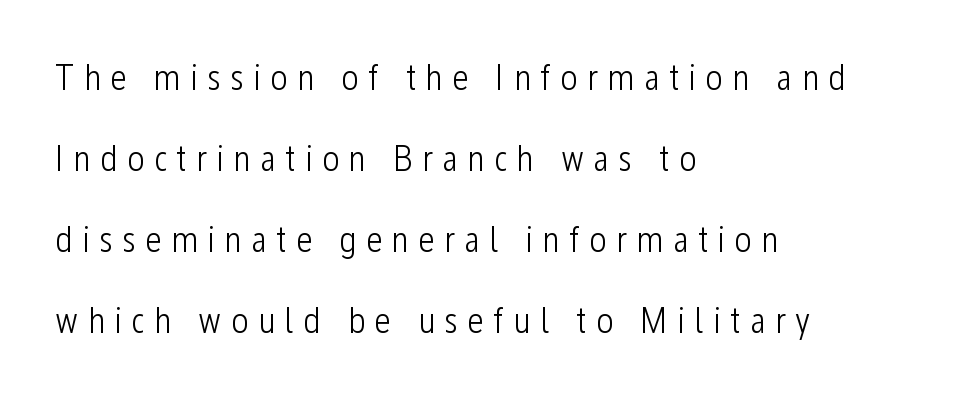
{"serif": "no", "italic": "no", "bold": "no", "weight": "light", "width": "condensed", "stroke_contrast": "low", "x_height": "medium", "monospaced": "no", "underline": "no", "align": "left", "line_spacing": "loose", "line_spacing_ratio": 2.19, "letter_spacing": "wide", "letter_spacing_em": 0.25, "glyph_px": 37}
